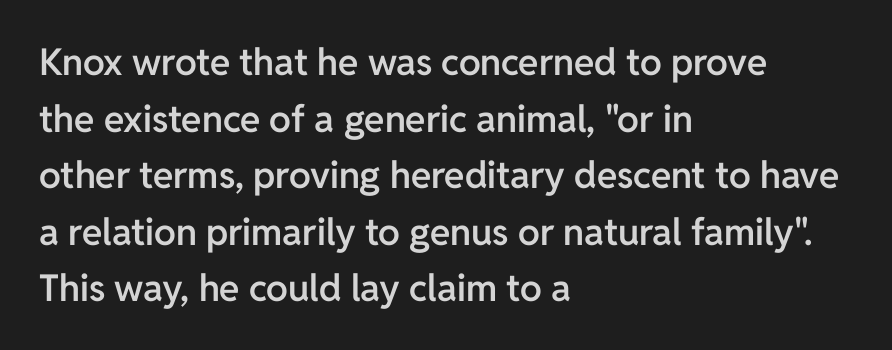
Q: Is the text bold? A: Semi-bold.
Q: Is the text italic (slanted)? A: No, it is upright.
Q: Is the typeface a serif or a sans-serif typeface? A: Sans-serif.
Q: Is the text underlined? A: No.
Q: How is the paragraph aligned? A: Left-aligned.
Q: Is the spacing between letters normal or unusually wide? A: Normal.
Q: Is the spacing between lines tight, normal or loose? A: Normal.
Q: Width (condensed, normal, or wide)? A: Normal.
Q: Stroke contrast? A: Low.
Q: x-height? A: Medium.
Q: Monospaced? A: No.
